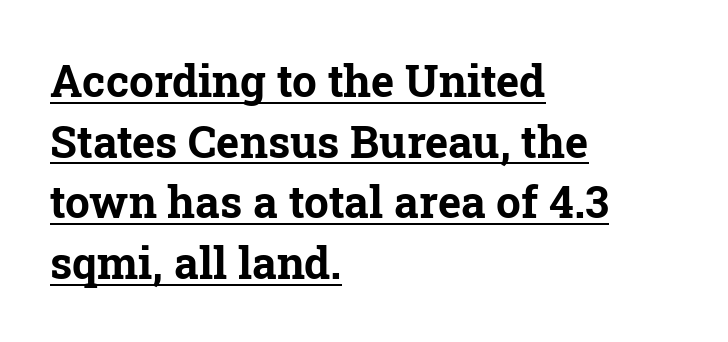
Q: Is the text bold? A: Yes.
Q: Is the text italic (slanted)? A: No, it is upright.
Q: Is the typeface a serif or a sans-serif typeface? A: Serif.
Q: Is the text underlined? A: Yes.
Q: How is the paragraph aligned? A: Left-aligned.
Q: Is the spacing between letters normal or unusually wide? A: Normal.
Q: Is the spacing between lines tight, normal or loose? A: Normal.
Q: Width (condensed, normal, or wide)? A: Normal.
Q: Stroke contrast? A: Low.
Q: x-height? A: Medium.
Q: Monospaced? A: No.
